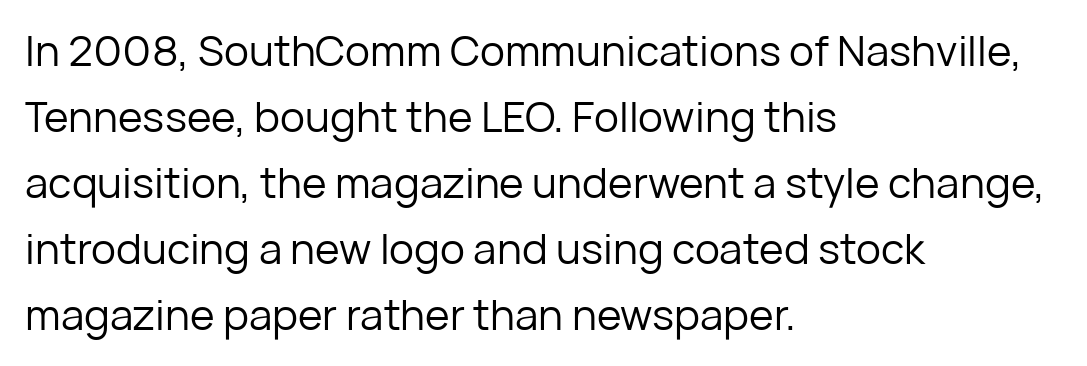
The image shows 42 px regular-weight sans-serif type, upright; set left-aligned, normal line spacing (1.57x), normal letter spacing, not underlined; low stroke contrast and a medium x-height.
